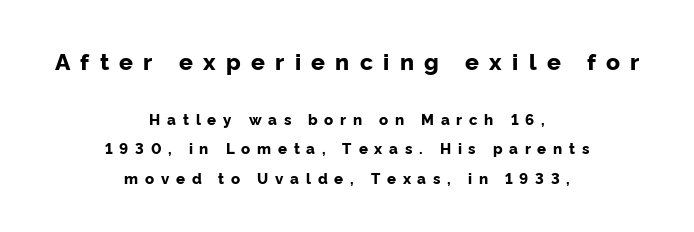
{"italic": "no", "bold": "yes", "underline": "no", "align": "center", "line_spacing": "loose", "line_spacing_ratio": 1.97, "letter_spacing": "wide", "letter_spacing_em": 0.45, "larger_block": "first", "size_ratio": 1.53, "glyph_px": 23}
